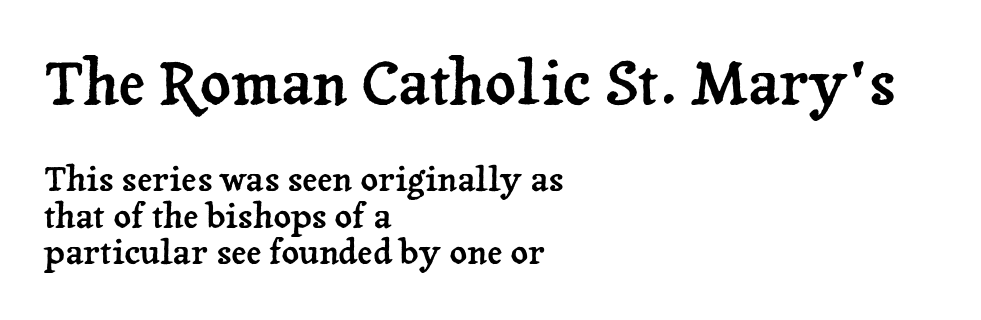
{"serif": "yes", "italic": "no", "width": "normal", "stroke_contrast": "low", "x_height": "medium", "monospaced": "no", "underline": "no", "align": "left", "line_spacing": "tight", "line_spacing_ratio": 1.08, "letter_spacing": "normal", "letter_spacing_em": 0.0, "larger_block": "first", "size_ratio": 1.76, "glyph_px": 60}
